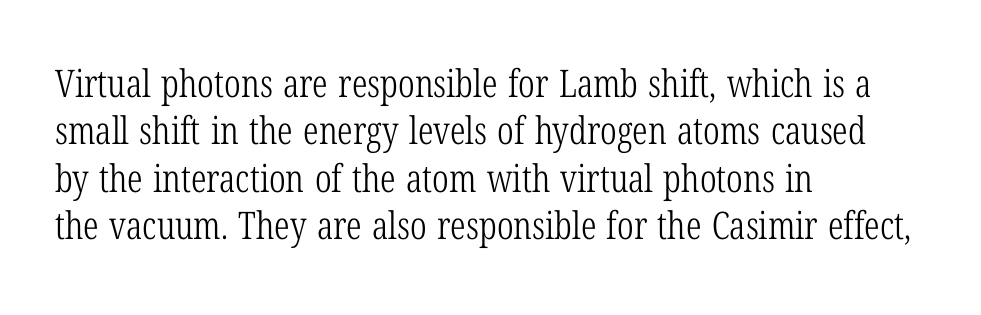
Q: Is the text bold? A: No.
Q: Is the text italic (slanted)? A: No, it is upright.
Q: Is the typeface a serif or a sans-serif typeface? A: Serif.
Q: Is the text underlined? A: No.
Q: How is the paragraph aligned? A: Left-aligned.
Q: Is the spacing between letters normal or unusually wide? A: Normal.
Q: Is the spacing between lines tight, normal or loose? A: Normal.
Q: Width (condensed, normal, or wide)? A: Condensed.
Q: Stroke contrast? A: Low.
Q: x-height? A: Medium.
Q: Monospaced? A: No.
